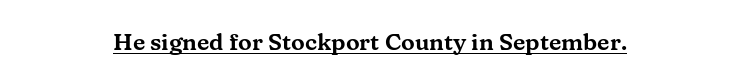
The image shows 23 px text type, upright; set centered, normal letter spacing, underlined.
